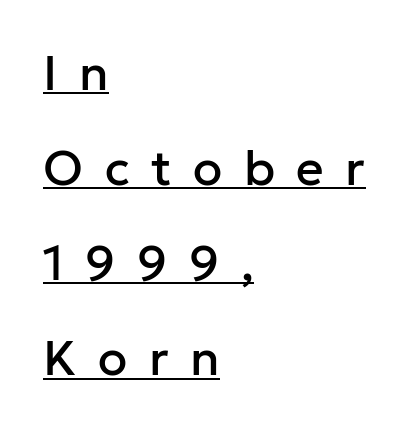
Quick note: not italic, upright. Nope, no serifs anywhere on these letters. The glyphs are accompanied by a horizontal stroke just below them. Proportional: the letters do not fall into vertical columns. One-word summary of the alignment: left. The leading is generous, giving the passage an open texture.
